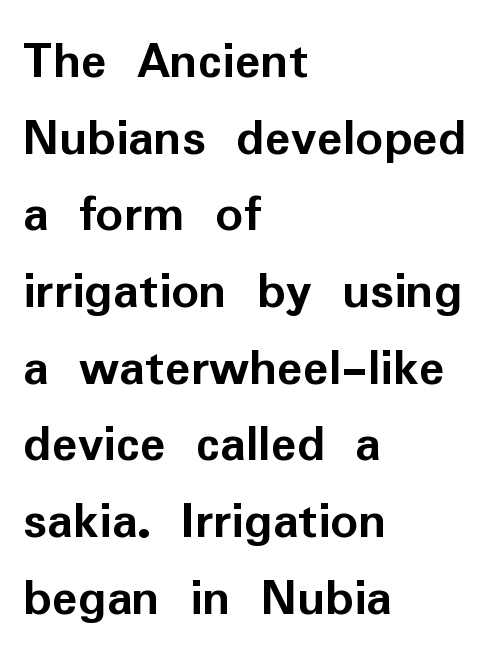
{"serif": "no", "italic": "no", "bold": "yes", "weight": "semibold", "width": "normal", "stroke_contrast": "low", "x_height": "medium", "monospaced": "no", "underline": "no", "align": "left", "line_spacing": "normal", "line_spacing_ratio": 1.42, "letter_spacing": "normal", "letter_spacing_em": 0.0, "glyph_px": 54}
